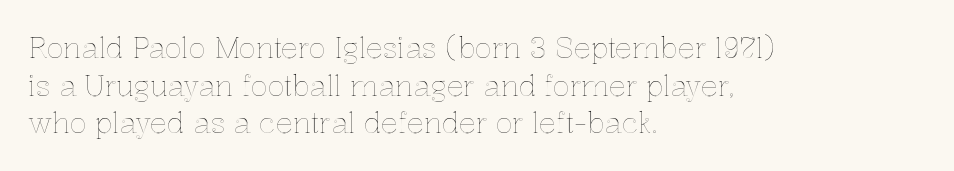
The image shows 28 px text type, upright; set left-aligned, normal line spacing (1.34x), normal letter spacing, not underlined; a medium x-height.
